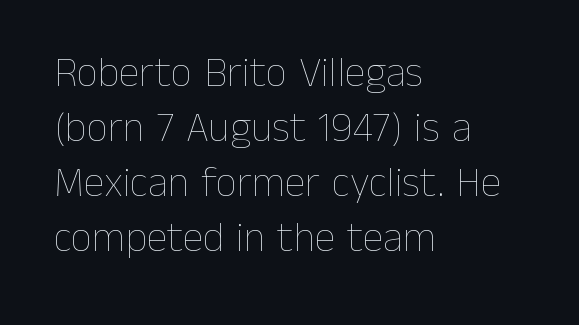
The image shows 42 px thin type, upright; set left-aligned, normal line spacing (1.31x), normal letter spacing, not underlined; low stroke contrast and a medium x-height.
